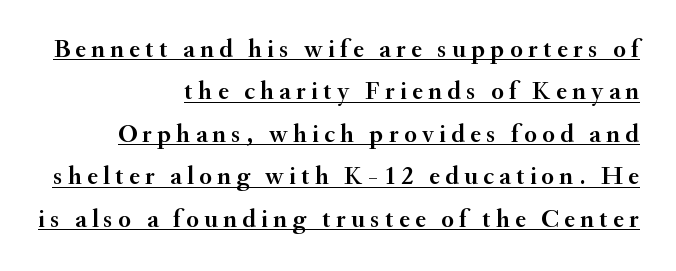
Q: Is the text italic (slanted)? A: No, it is upright.
Q: Is the text underlined? A: Yes.
Q: How is the paragraph aligned? A: Right-aligned.
Q: Is the spacing between letters normal or unusually wide? A: Unusually wide.
Q: Is the spacing between lines tight, normal or loose? A: Normal.
